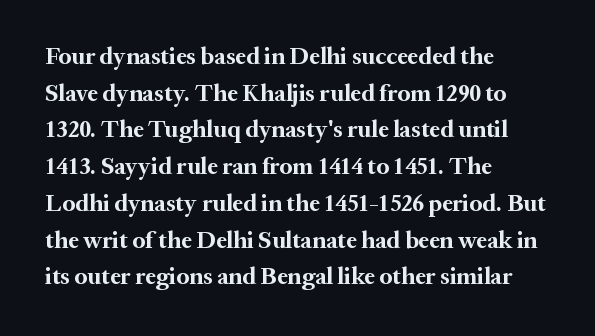
A typesetter would call this zero additional tracking. The letters stand upright; this is a roman face. Regular leading. The passage is arranged the way most books set body copy — flush left. Rule under the text: the space is simply empty. Strokes here are thick enough to call this a true bold.
